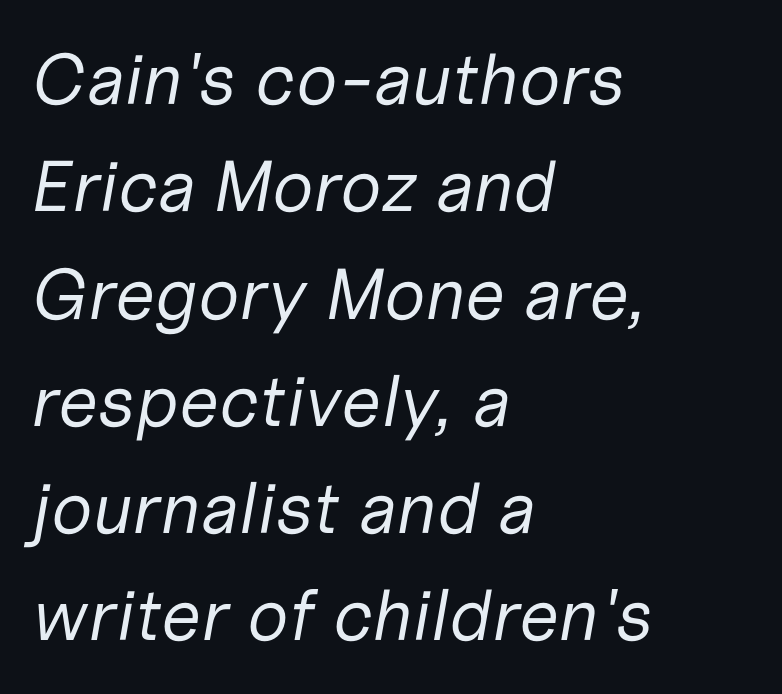
{"italic": "yes", "lean": "right", "slant_degrees": 10, "bold": "no", "weight": "regular", "width": "normal", "stroke_contrast": "low", "x_height": "medium", "monospaced": "no", "underline": "no", "align": "left", "line_spacing": "normal", "line_spacing_ratio": 1.49, "letter_spacing": "normal", "letter_spacing_em": 0.0, "glyph_px": 72}
